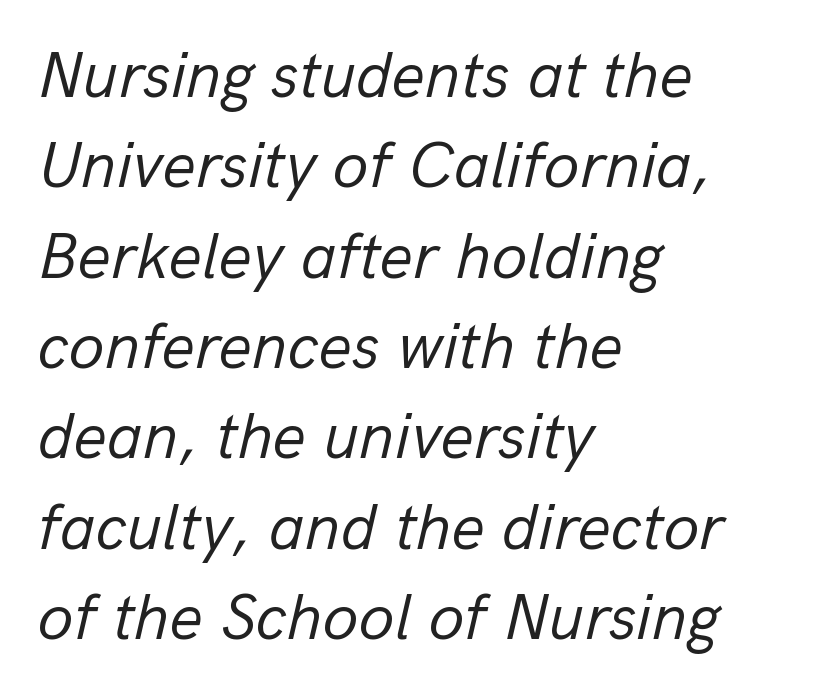
The image shows 65 px regular-weight type, italic (leaning right); set left-aligned, normal line spacing (1.39x), normal letter spacing, not underlined; low stroke contrast and a medium x-height.
